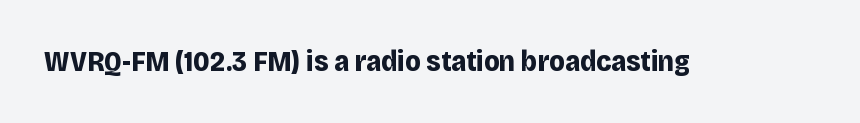
Q: Is the text bold? A: Yes.
Q: Is the text italic (slanted)? A: No, it is upright.
Q: Is the typeface a serif or a sans-serif typeface? A: Sans-serif.
Q: Is the text underlined? A: No.
Q: Is the spacing between letters normal or unusually wide? A: Normal.
Q: Width (condensed, normal, or wide)? A: Normal.
Q: Stroke contrast? A: Low.
Q: x-height? A: Large.
Q: Monospaced? A: No.
